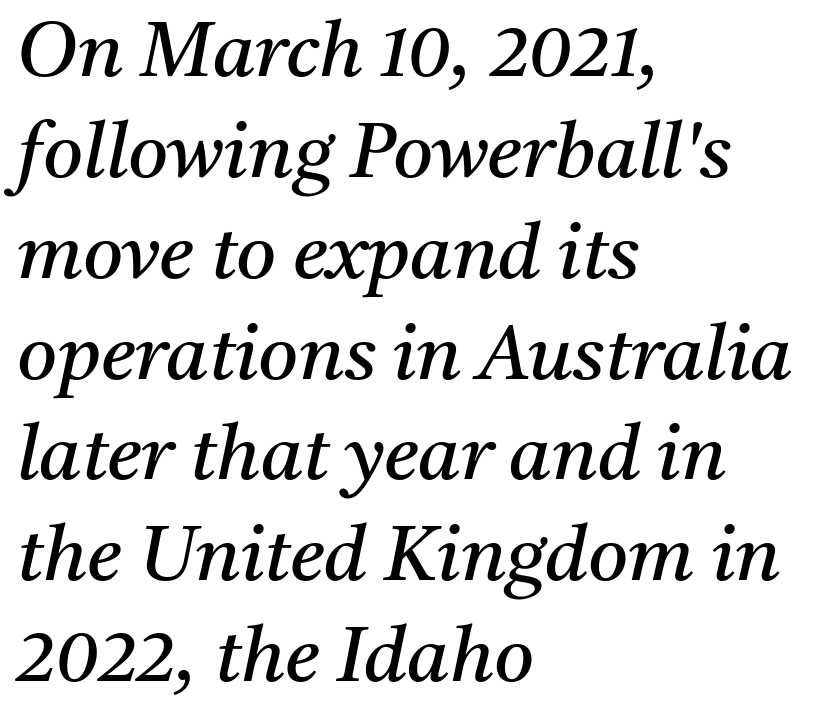
{"serif": "yes", "italic": "yes", "lean": "right", "slant_degrees": 11, "bold": "no", "weight": "regular", "width": "normal", "stroke_contrast": "medium", "x_height": "medium", "monospaced": "no", "underline": "no", "align": "left", "line_spacing": "normal", "line_spacing_ratio": 1.31, "letter_spacing": "normal", "letter_spacing_em": 0.0, "glyph_px": 77}
